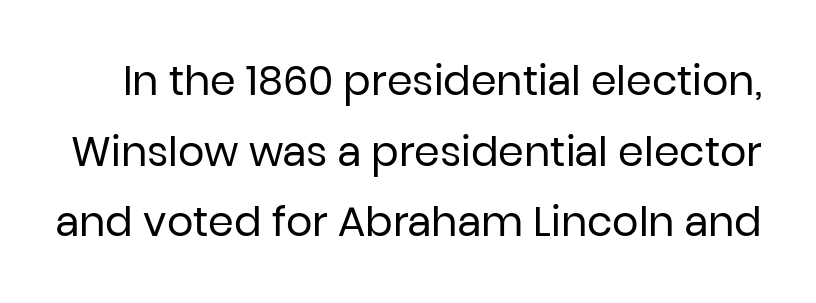
{"serif": "no", "italic": "no", "bold": "no", "weight": "regular", "width": "normal", "stroke_contrast": "low", "x_height": "medium", "monospaced": "no", "underline": "no", "line_spacing_ratio": 1.72, "letter_spacing": "normal", "letter_spacing_em": 0.0, "glyph_px": 41}
